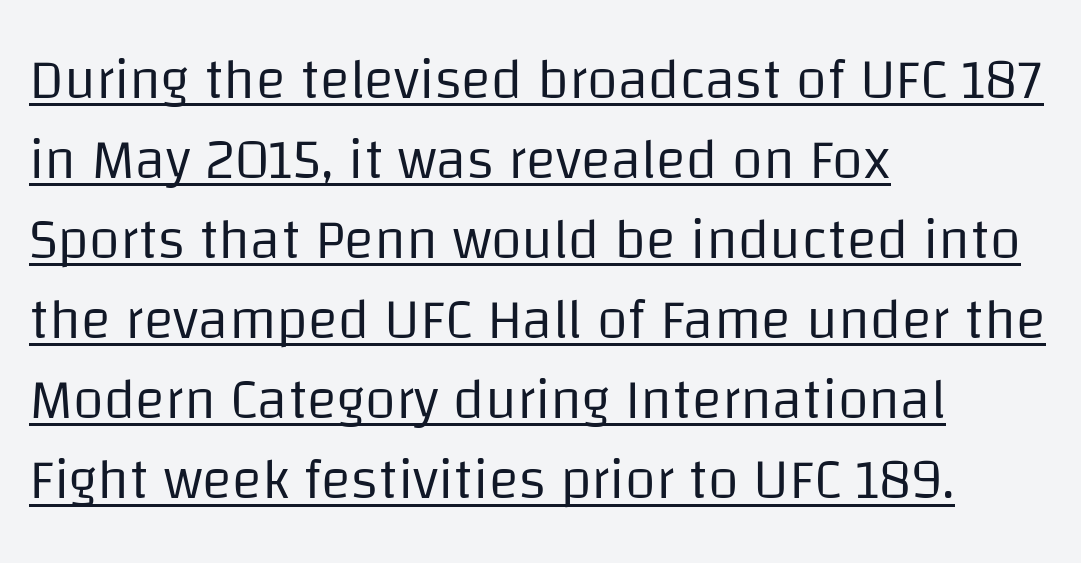
Q: Is the text bold? A: No.
Q: Is the text italic (slanted)? A: No, it is upright.
Q: Is the typeface a serif or a sans-serif typeface? A: Sans-serif.
Q: Is the text underlined? A: Yes.
Q: How is the paragraph aligned? A: Left-aligned.
Q: Is the spacing between letters normal or unusually wide? A: Normal.
Q: Is the spacing between lines tight, normal or loose? A: Normal.
Q: Width (condensed, normal, or wide)? A: Normal.
Q: Stroke contrast? A: Low.
Q: x-height? A: Large.
Q: Monospaced? A: No.
